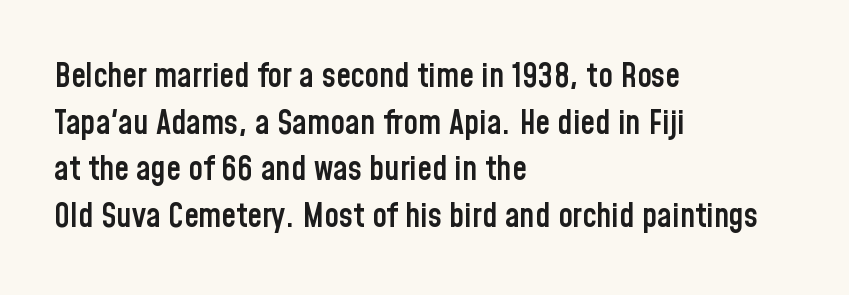
{"serif": "no", "italic": "no", "bold": "semi", "weight": "semibold", "width": "condensed", "stroke_contrast": "low", "x_height": "medium", "monospaced": "no", "underline": "no", "align": "left", "line_spacing": "normal", "line_spacing_ratio": 1.41, "letter_spacing": "normal", "letter_spacing_em": 0.0, "glyph_px": 33}
